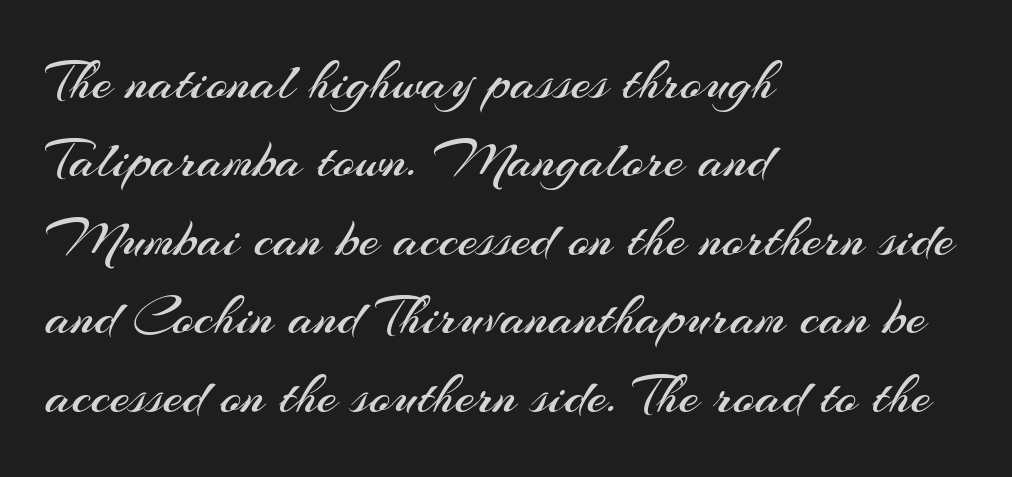
Varying glyph widths throughout — classic text-font behaviour. Here the glyphs are tracked normally, forming tight word shapes. Normally led — the rows are evenly, conventionally spaced. This is not heavy type; no bold has been used.
